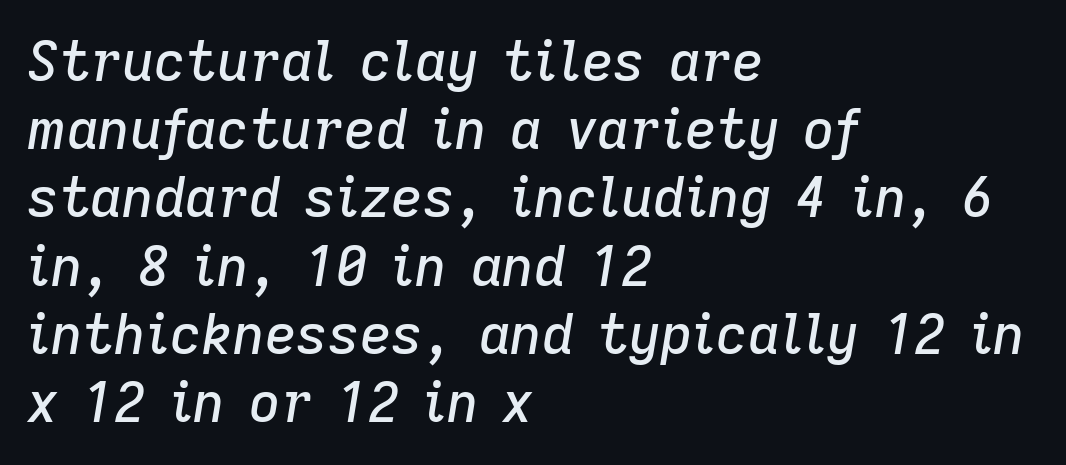
Q: Is the text italic (slanted)? A: Yes, it leans right by about 9 degrees.
Q: Is the text underlined? A: No.
Q: How is the paragraph aligned? A: Left-aligned.
Q: Is the spacing between letters normal or unusually wide? A: Normal.
Q: Width (condensed, normal, or wide)? A: Normal.
Q: Stroke contrast? A: Low.
Q: x-height? A: Medium.
Q: Monospaced? A: No.
